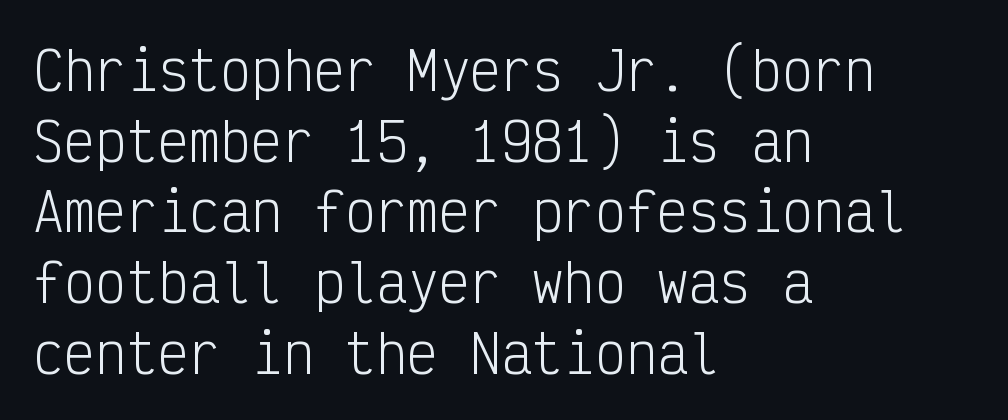
{"serif": "no", "italic": "no", "bold": "no", "weight": "light", "width": "condensed", "stroke_contrast": "low", "x_height": "medium", "monospaced": "yes", "underline": "no", "align": "left", "line_spacing": "normal", "line_spacing_ratio": 1.36, "letter_spacing": "normal", "letter_spacing_em": 0.0, "glyph_px": 52}
